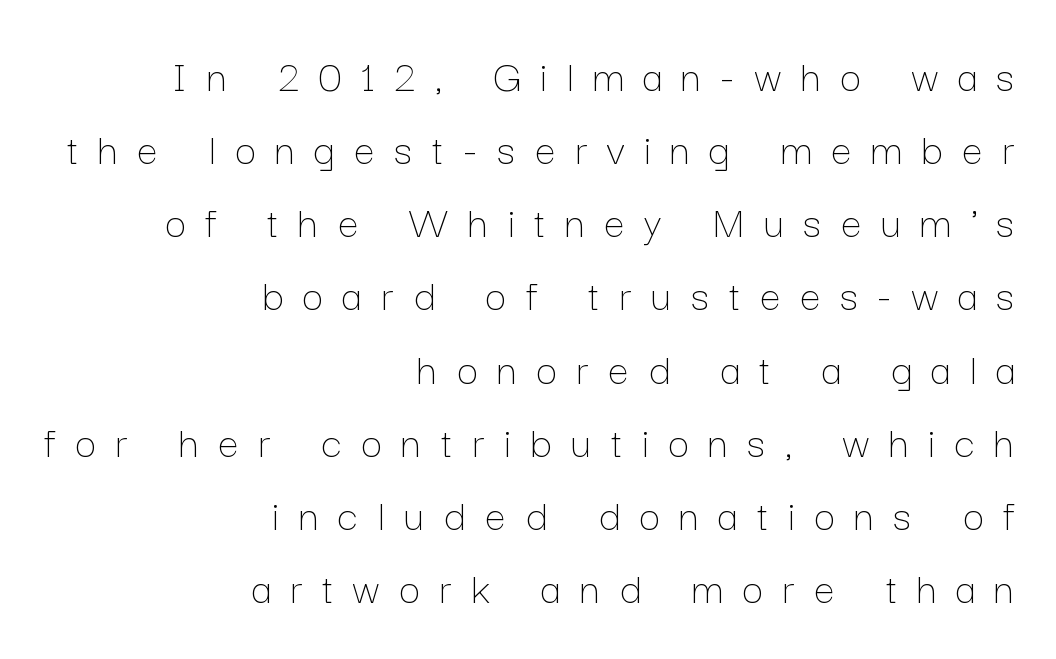
{"italic": "no", "bold": "no", "weight": "thin", "width": "normal", "stroke_contrast": "low", "x_height": "medium", "monospaced": "no", "underline": "no", "align": "right", "line_spacing": "normal", "line_spacing_ratio": 1.59, "letter_spacing": "wide", "letter_spacing_em": 0.43, "glyph_px": 46}
